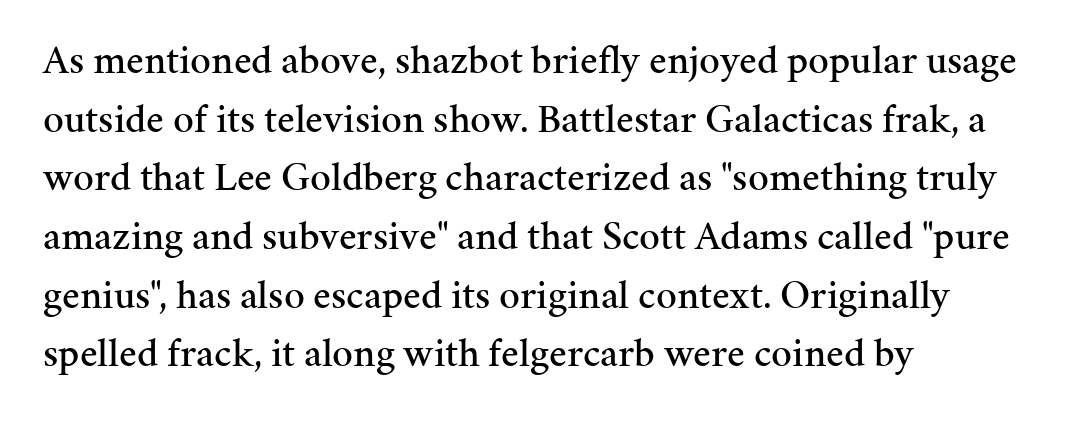
Q: Is the text italic (slanted)? A: No, it is upright.
Q: Is the typeface a serif or a sans-serif typeface? A: Serif.
Q: Is the text underlined? A: No.
Q: How is the paragraph aligned? A: Left-aligned.
Q: Is the spacing between letters normal or unusually wide? A: Normal.
Q: Is the spacing between lines tight, normal or loose? A: Normal.
Q: Width (condensed, normal, or wide)? A: Normal.
Q: Stroke contrast? A: Medium.
Q: x-height? A: Medium.
Q: Monospaced? A: No.
